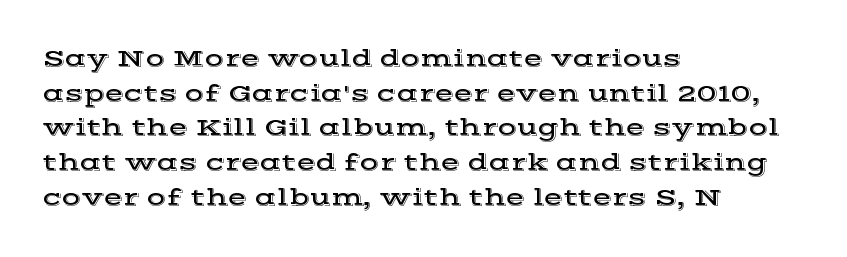
{"italic": "no", "underline": "no", "align": "left", "line_spacing": "normal", "line_spacing_ratio": 1.39, "letter_spacing": "normal", "letter_spacing_em": 0.0, "glyph_px": 25}
